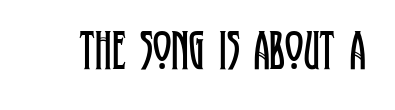
Q: Is the text bold? A: No.
Q: Is the text italic (slanted)? A: No, it is upright.
Q: Is the typeface a serif or a sans-serif typeface? A: Serif.
Q: Is the text underlined? A: No.
Q: Is the spacing between letters normal or unusually wide? A: Normal.
Q: Width (condensed, normal, or wide)? A: Condensed.
Q: Stroke contrast? A: Low.
Q: x-height? A: Large.
Q: Monospaced? A: No.
